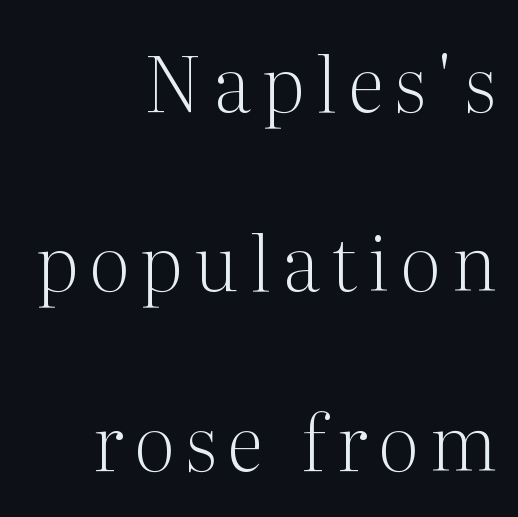
Students, observe: this is what heavily led, spacious text looks like. The lines in this sample share a right terminus and differ only in where they begin. Has an underline been added? It has not. Caption: face not bold, strokes unweighted. Do the characters align in a grid? No, the font is proportional. Vertical strokes here are truly vertical.
